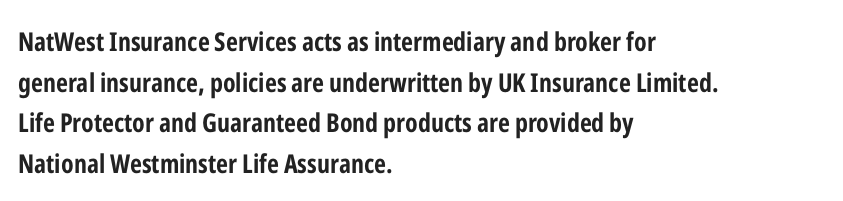
The image shows 26 px bold type, upright; set left-aligned, normal line spacing (1.56x), normal letter spacing, not underlined.
